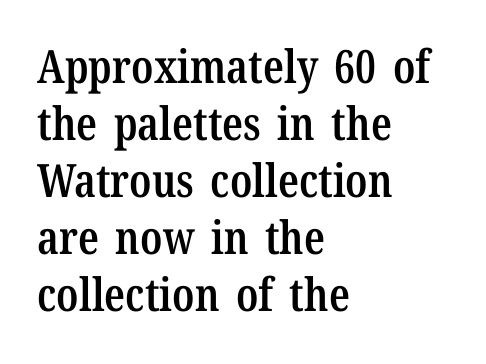
A student would call this left alignment; a typographer would say flush left, rag right. Every stem runs plumb, perpendicular to the baseline. Characters follow at the spacing the type designer built in. Yep, those are serifs on the letters. Is this a fixed-width face? No — the glyphs have proportional, varying widths.
